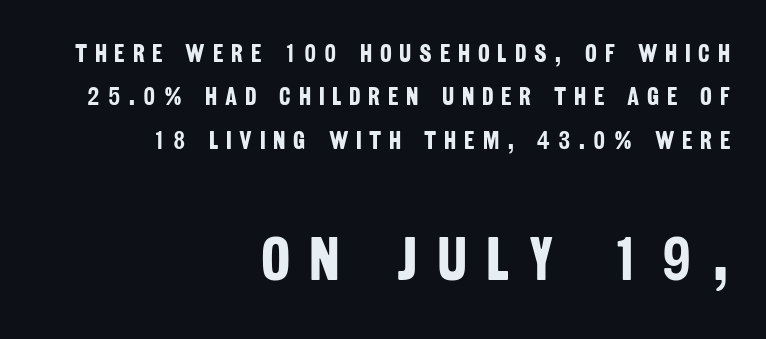
The image shows 62 px bold, condensed sans-serif type; set right-aligned, line spacing 1.74x, unusually wide letter spacing (+0.31 em), not underlined; the second (bottom) block is 2.48x larger; low stroke contrast and a large x-height.
